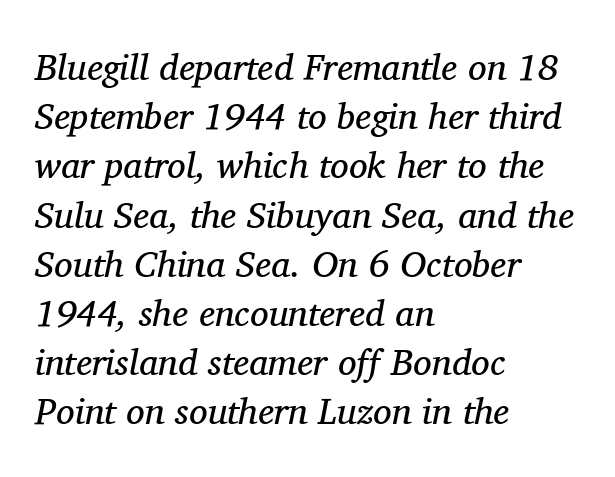
The image shows 37 px regular-weight serif type, italic (leaning right); set left-aligned, normal line spacing (1.33x), normal letter spacing, not underlined; medium stroke contrast and a medium x-height.
